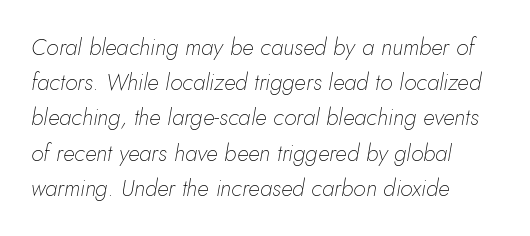
The image shows 23 px text type, italic (leaning right); set left-aligned, normal line spacing (1.53x), normal letter spacing, not underlined.
